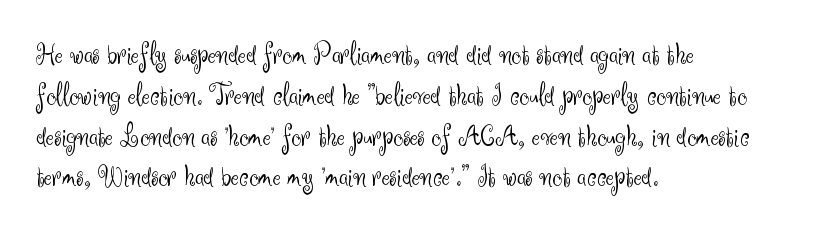
The image shows 30 px light sans-serif type, upright; set left-aligned, normal line spacing (1.36x), normal letter spacing, not underlined; medium stroke contrast and a small x-height.
